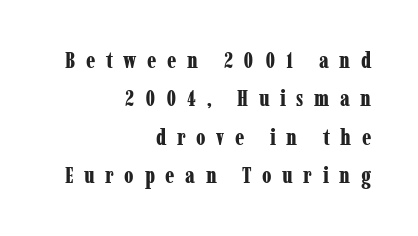
Does extra space separate the letters? Yes, quite a lot of it. Line endings align vertically; line beginnings do not. A clean baseline with only descenders dipping below it. Characters remain perfectly vertical along every line. The face used here has the dense, thick strokes of a bold.
